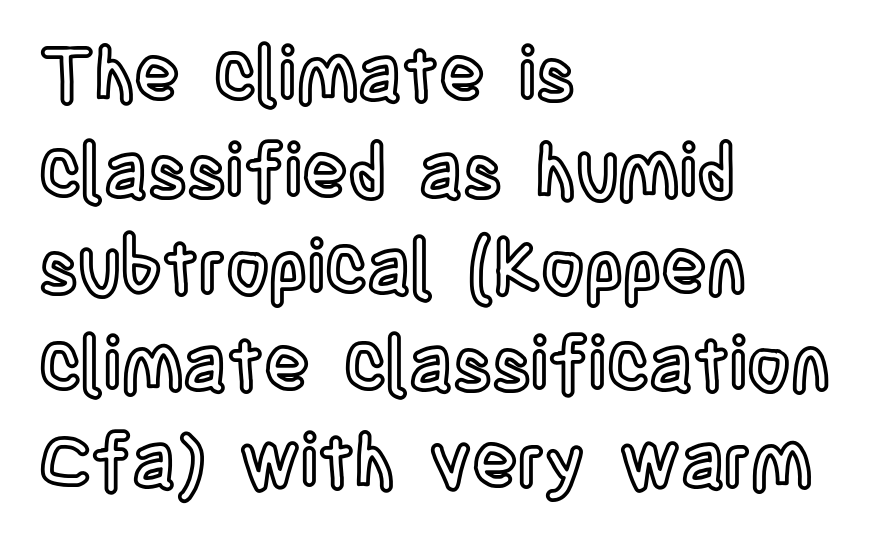
{"italic": "no", "width": "condensed", "x_height": "large", "monospaced": "no", "underline": "no", "align": "left", "line_spacing": "normal", "line_spacing_ratio": 1.29, "letter_spacing": "normal", "letter_spacing_em": 0.0, "glyph_px": 75}
